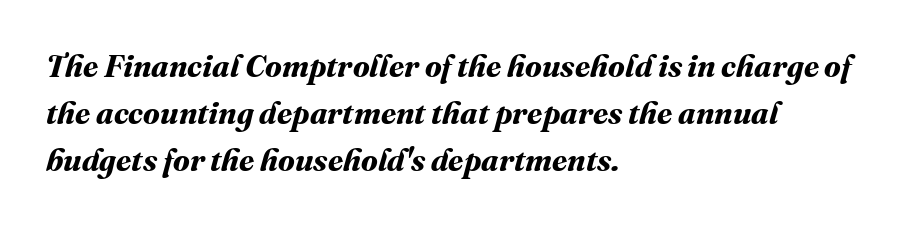
The image shows 31 px bold type; set left-aligned, normal line spacing (1.51x), normal letter spacing, not underlined; medium stroke contrast and a medium x-height.
